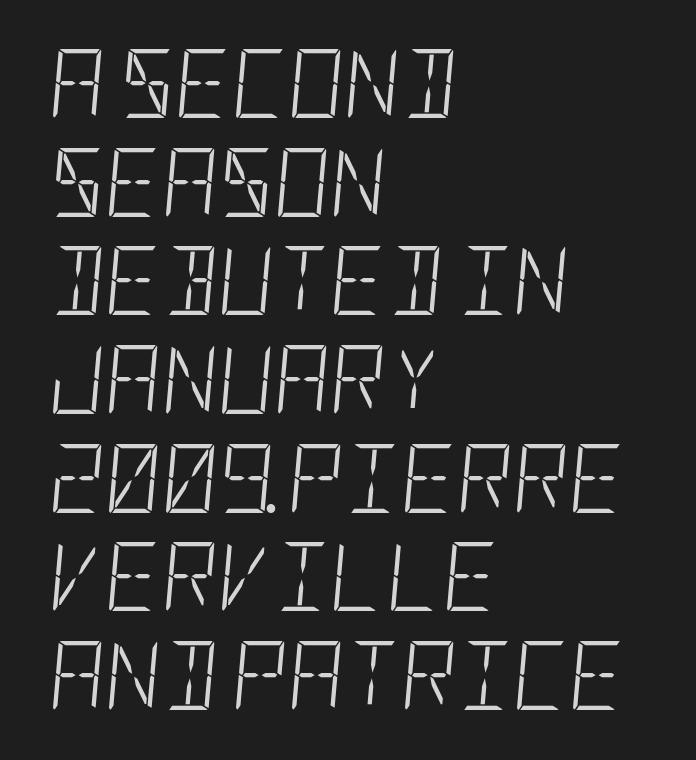
The image shows 69 px light, condensed type, italic (leaning right); set left-aligned, normal line spacing (1.43x), normal letter spacing, not underlined; low stroke contrast and a large x-height.
